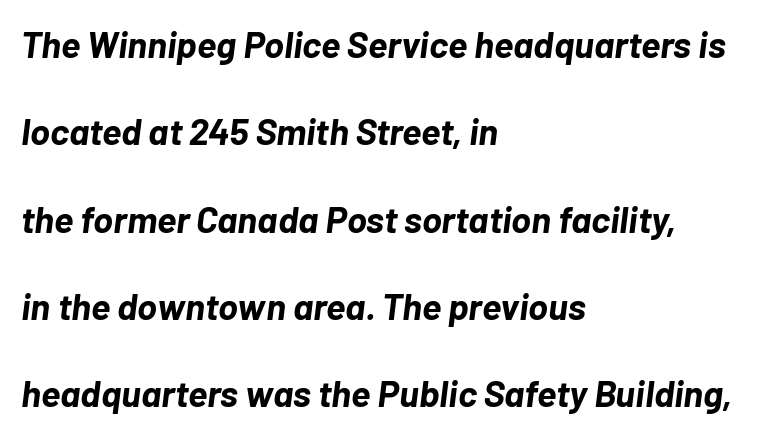
Alignment: flush left. A dark, heavy texture on the line: the type is bold. Spacing verdict: proportional, widths tailored to each character. Type without underlining. Italic: yes, the glyphs are oblique. Compared with typical body copy, the letter spacing here is the same.
